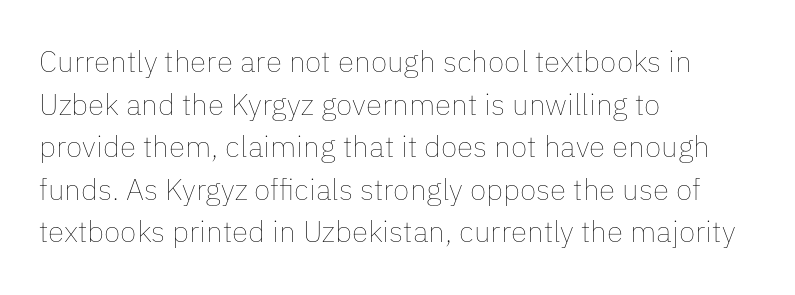
{"italic": "no", "bold": "no", "weight": "thin", "width": "normal", "stroke_contrast": "low", "x_height": "medium", "monospaced": "no", "underline": "no", "align": "left", "line_spacing": "normal", "line_spacing_ratio": 1.42, "letter_spacing": "normal", "letter_spacing_em": 0.0, "glyph_px": 30}
